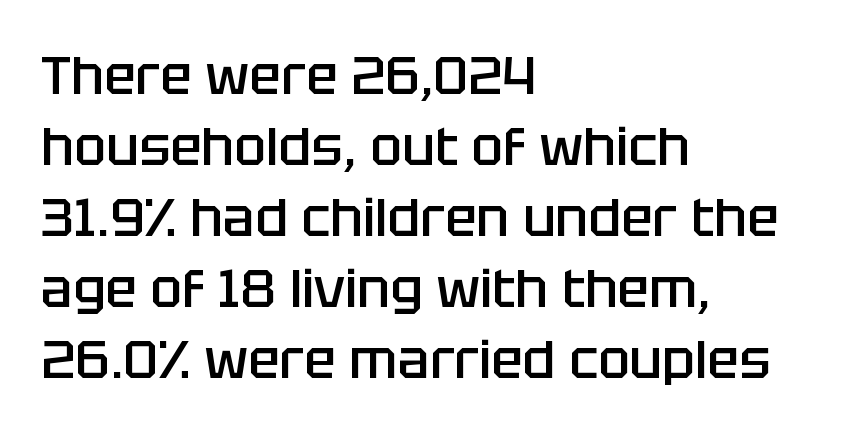
The image shows 53 px semibold sans-serif type, upright; set left-aligned, normal line spacing (1.34x), normal letter spacing, not underlined; low stroke contrast and a large x-height.
